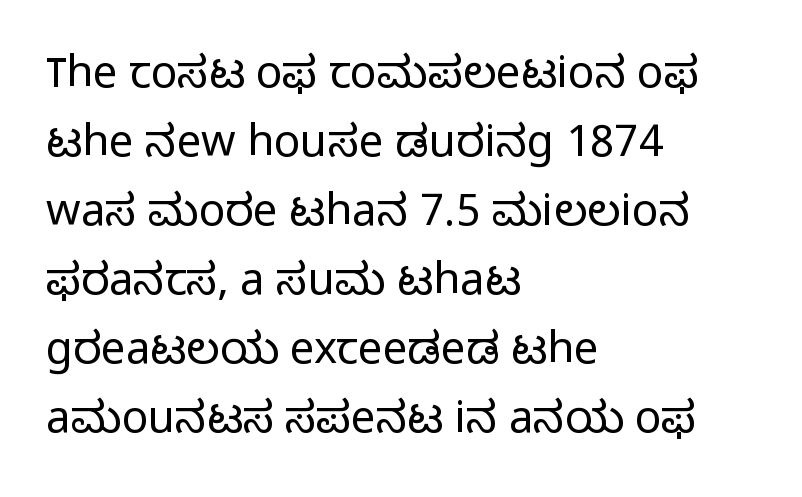
{"serif": "no", "italic": "no", "bold": "no", "weight": "light", "width": "normal", "stroke_contrast": "low", "x_height": "medium", "monospaced": "no", "underline": "no", "align": "left", "line_spacing": "normal", "line_spacing_ratio": 1.57, "letter_spacing": "normal", "letter_spacing_em": 0.0, "glyph_px": 44}
